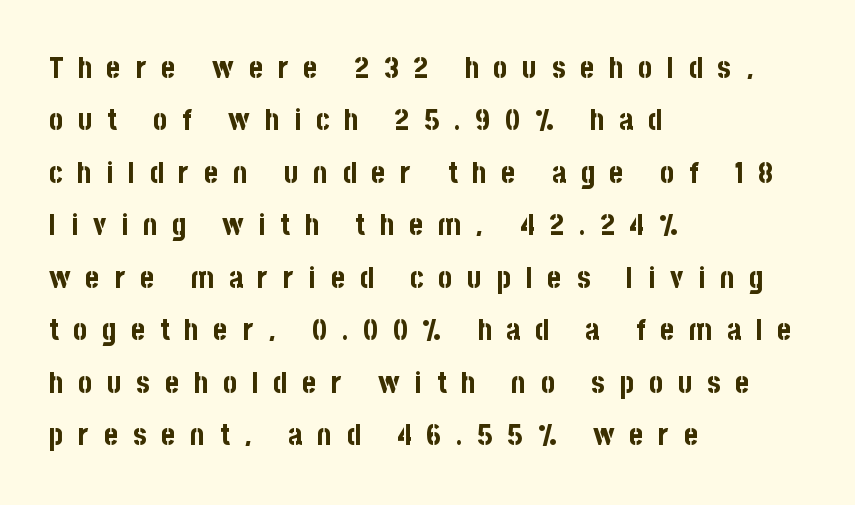
The image shows 30 px bold, condensed sans-serif type, upright; set left-aligned, line spacing 1.75x, unusually wide letter spacing (+0.49 em), not underlined; low stroke contrast and a large x-height.
